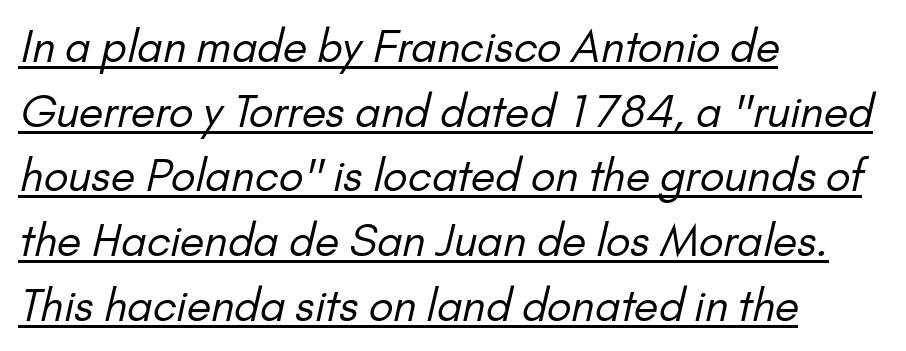
Horizontally, the lines are justified to the leading edge only. Here the glyphs are tracked normally, forming tight word shapes. Look at the bottom of the vertical strokes: they stop flat, with no serifs. Is the stroke heavy? The answer is a plain regular-or-lighter. Note the varied advance widths — an 'i' is clearly narrower than an 'm'. Horizontal bands of white between lines are of average thickness.
